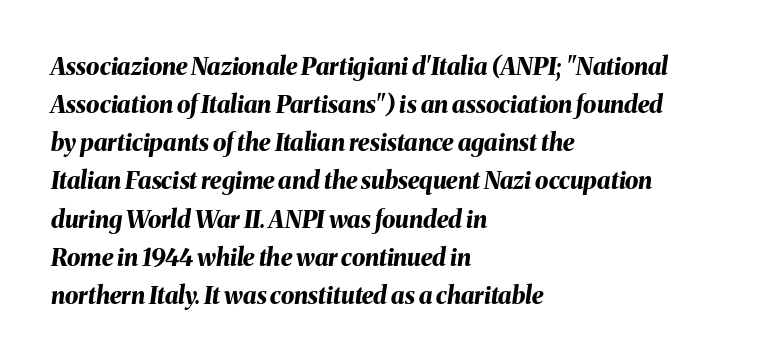
The image shows 24 px bold type, italic (leaning right); set left-aligned, normal line spacing (1.59x), normal letter spacing, not underlined.
